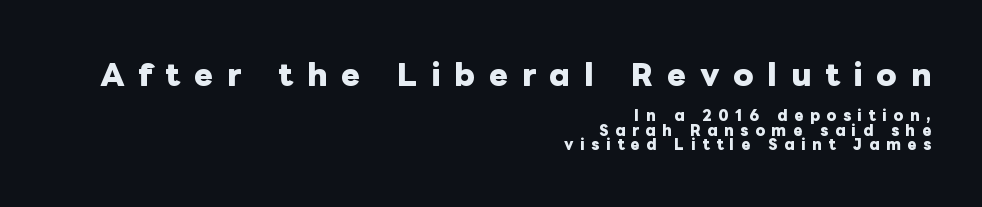
The image shows 29 px heavy type, upright; set right-aligned, tight line spacing (1.01x), unusually wide letter spacing (+0.47 em), not underlined; the first (top) block is 2.07x larger; low stroke contrast and a medium x-height.
